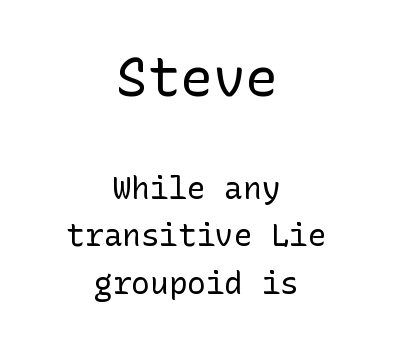
Q: Is the text bold? A: No.
Q: Is the text italic (slanted)? A: No, it is upright.
Q: Is the typeface a serif or a sans-serif typeface? A: Sans-serif.
Q: Is the text underlined? A: No.
Q: How is the paragraph aligned? A: Centered.
Q: Is the spacing between letters normal or unusually wide? A: Normal.
Q: Is the spacing between lines tight, normal or loose? A: Normal.
Q: Which block of text is set in a larger size, the first (top) or the second (bottom)? A: The first (top) one.
Q: Width (condensed, normal, or wide)? A: Normal.
Q: Stroke contrast? A: Low.
Q: x-height? A: Medium.
